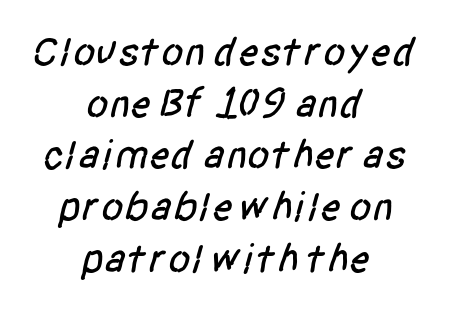
Q: Is the typeface a serif or a sans-serif typeface? A: Sans-serif.
Q: Is the text underlined? A: No.
Q: How is the paragraph aligned? A: Centered.
Q: Is the spacing between letters normal or unusually wide? A: Normal.
Q: Is the spacing between lines tight, normal or loose? A: Normal.
Q: Width (condensed, normal, or wide)? A: Condensed.
Q: Stroke contrast? A: Low.
Q: x-height? A: Large.
Q: Monospaced? A: No.
